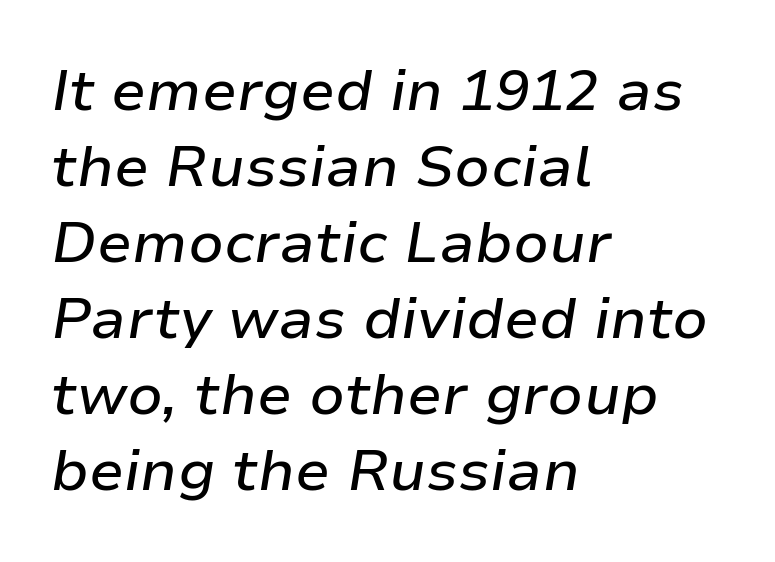
Note the varied advance widths — an 'i' is clearly narrower than an 'm'. How would I describe the line gaps? Plain and ordinary. The ragged edge is on the right, which tells us the setting is flush left. In terms of posture, this sample is oblique. Caption: standard tracking, unaltered.
